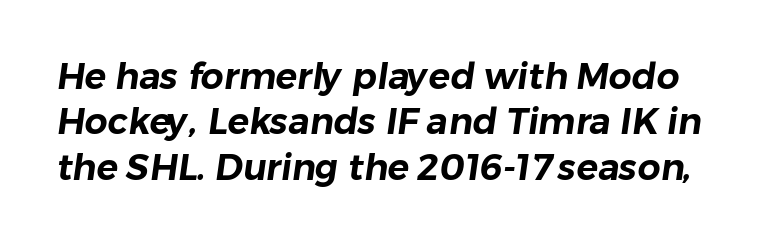
Tracking here is standard; glyphs follow each other at the usual distance. Nothing sits at the stroke ends, so this counts as sans-serif. Nobody drew a line under any word here. The vertical gap from one line to the next is medium.
